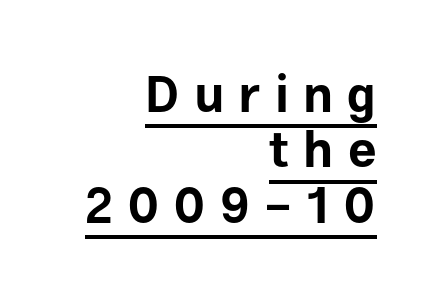
{"serif": "no", "italic": "no", "bold": "yes", "weight": "bold", "width": "normal", "stroke_contrast": "low", "x_height": "medium", "monospaced": "no", "underline": "yes", "align": "right", "line_spacing": "tight", "line_spacing_ratio": 1.11, "letter_spacing": "wide", "letter_spacing_em": 0.28, "glyph_px": 50}
